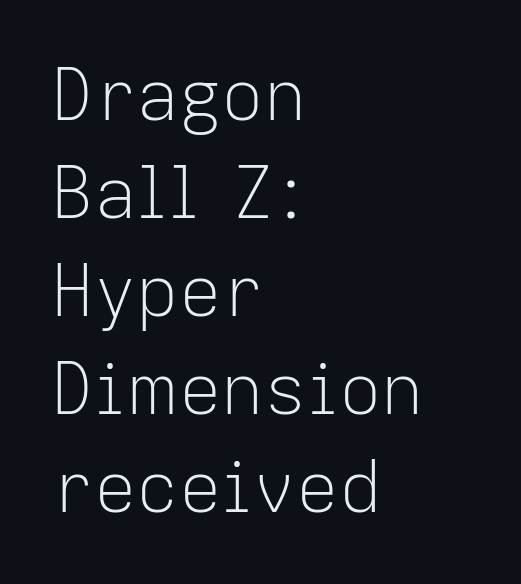
Notice how the stems are strictly vertical — no italics here. Lines of text with bare space underneath. One glance says typical: line gaps are just what's usual. The cut favours lightness, reaching ordinary text weight at its darkest.
